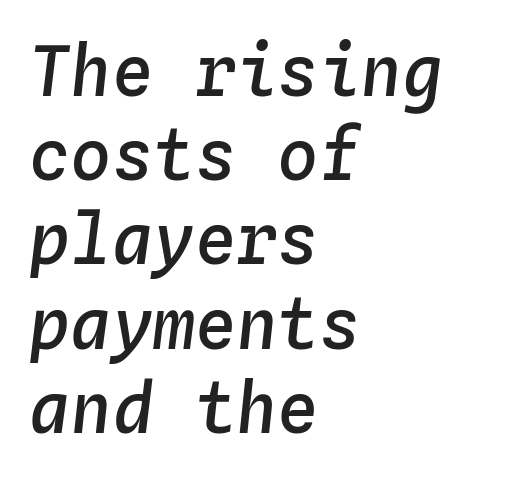
{"italic": "yes", "lean": "right", "slant_degrees": 4, "bold": "semi", "weight": "semibold", "width": "normal", "stroke_contrast": "low", "x_height": "medium", "monospaced": "yes", "underline": "no", "align": "left", "line_spacing_ratio": 1.22, "letter_spacing": "normal", "letter_spacing_em": 0.0, "glyph_px": 69}
